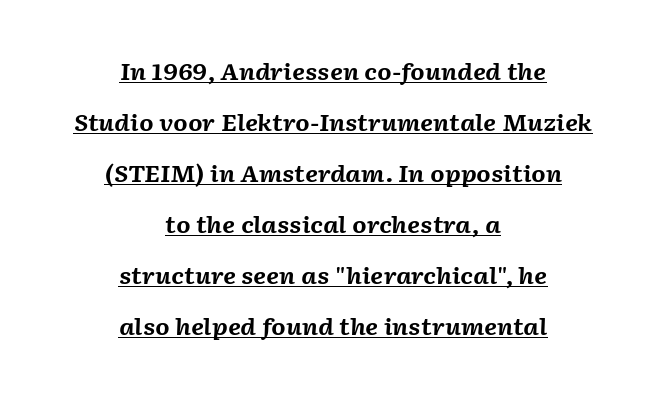
{"italic": "yes", "lean": "right", "slant_degrees": 2, "bold": "yes", "underline": "yes", "align": "center", "line_spacing": "loose", "line_spacing_ratio": 2.22, "letter_spacing": "normal", "letter_spacing_em": 0.0, "glyph_px": 23}
